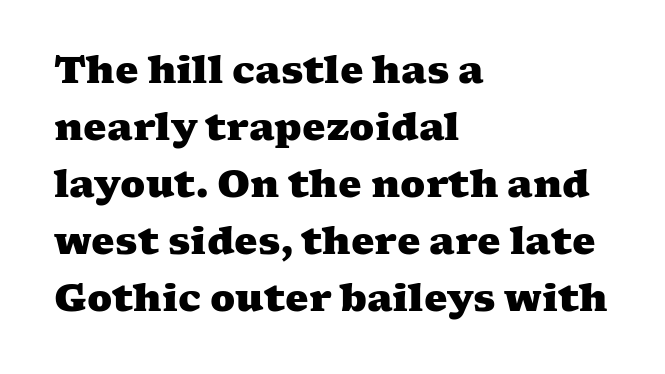
The image shows 37 px heavy, wide serif type; set left-aligned, normal line spacing (1.54x), normal letter spacing, not underlined; medium stroke contrast and a medium x-height.
